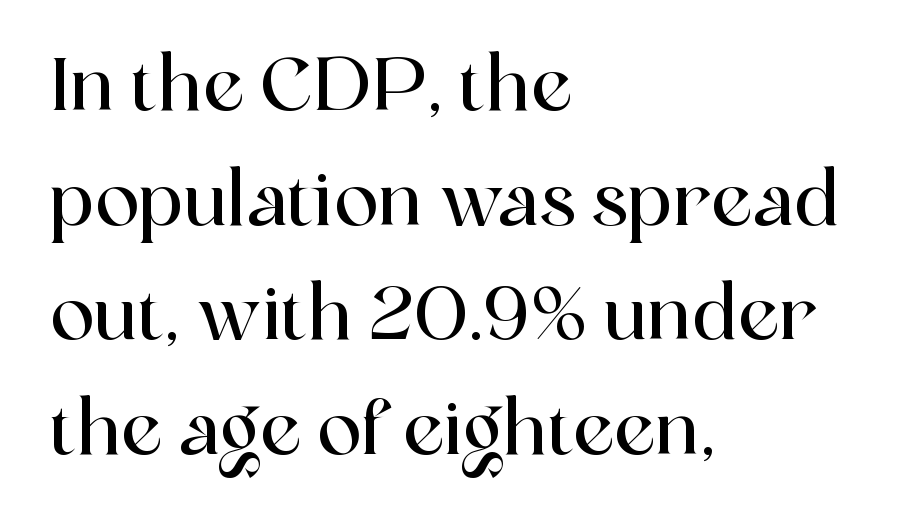
The image shows 74 px serif type, upright; set left-aligned, normal line spacing (1.55x), normal letter spacing, not underlined; a medium x-height.
